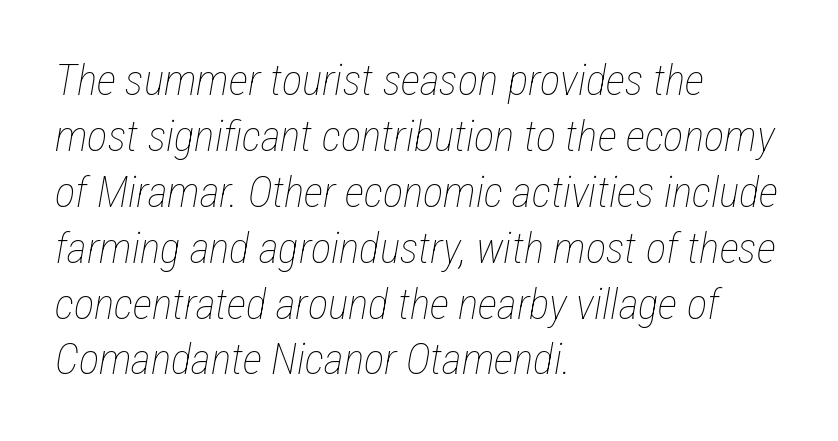
{"italic": "yes", "lean": "right", "slant_degrees": 12, "bold": "no", "weight": "thin", "width": "condensed", "stroke_contrast": "low", "x_height": "medium", "monospaced": "no", "underline": "no", "align": "left", "line_spacing": "normal", "line_spacing_ratio": 1.3, "letter_spacing": "normal", "letter_spacing_em": 0.0, "glyph_px": 43}
